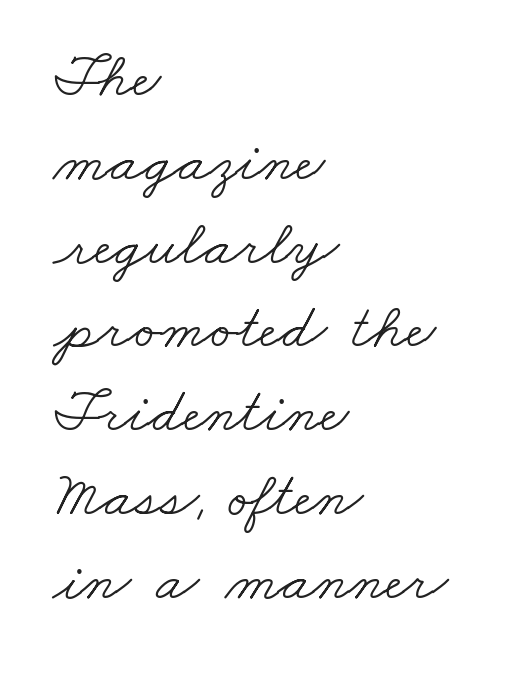
The image shows 63 px light, wide serif type; set left-aligned, normal line spacing (1.33x), normal letter spacing, not underlined; low stroke contrast and a small x-height.
